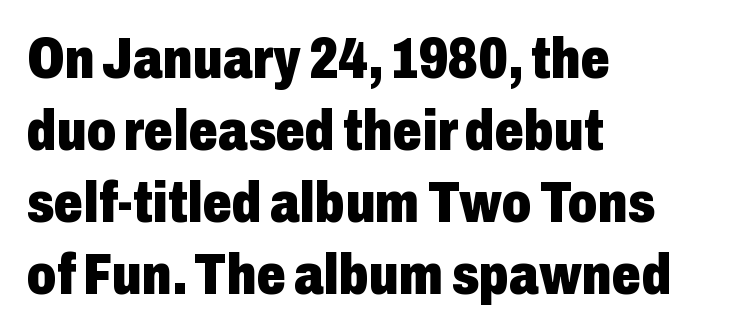
The gaps between neighbouring characters are ordinary and unremarkable. Lines of text with bare space underneath. Short and long lines alike share a common starting point at left. Vertical strokes here are truly vertical.
